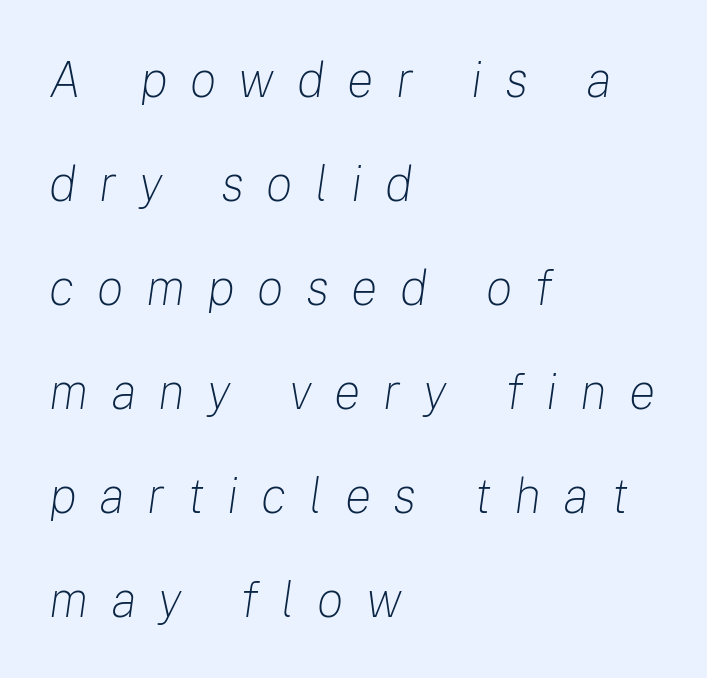
Q: Is the text bold? A: No.
Q: Is the text italic (slanted)? A: Yes, it leans right by about 8 degrees.
Q: Is the text underlined? A: No.
Q: How is the paragraph aligned? A: Left-aligned.
Q: Is the spacing between letters normal or unusually wide? A: Unusually wide.
Q: Is the spacing between lines tight, normal or loose? A: Loose.
Q: Width (condensed, normal, or wide)? A: Normal.
Q: Stroke contrast? A: Low.
Q: x-height? A: Medium.
Q: Monospaced? A: No.
